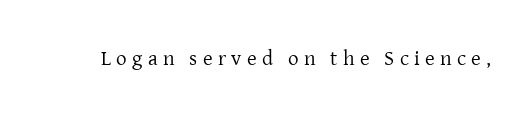
The image shows 21 px text type, upright; set unusually wide letter spacing (+0.25 em), not underlined.
